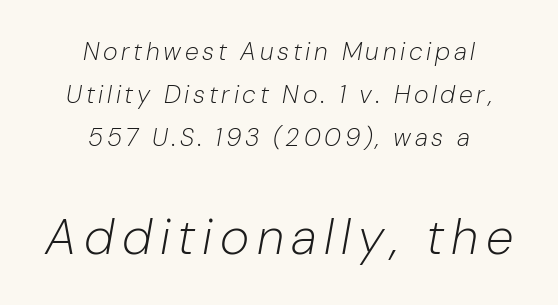
Q: Is the text bold? A: No.
Q: Is the text italic (slanted)? A: Yes, it leans right by about 10 degrees.
Q: Is the text underlined? A: No.
Q: How is the paragraph aligned? A: Centered.
Q: Which block of text is set in a larger size, the first (top) or the second (bottom)? A: The second (bottom) one.
Q: Width (condensed, normal, or wide)? A: Normal.
Q: Stroke contrast? A: Low.
Q: x-height? A: Medium.
Q: Monospaced? A: No.
